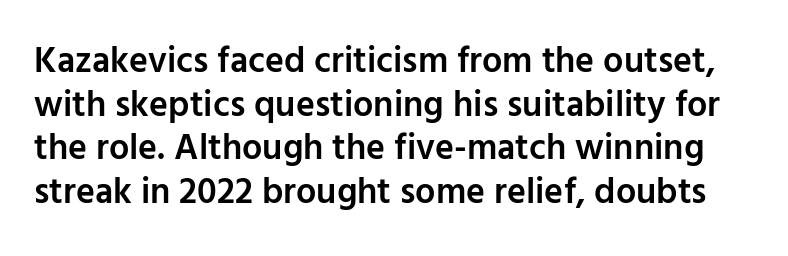
Think of a printed novel: that variable character pitch is what you see here. In terms of weight, the rendering is demibold, just under bold. The type family on display is of the sans-serif kind. The space beneath each line is pristine and unruled. Italic? Not at all — the glyphs are vertical.
